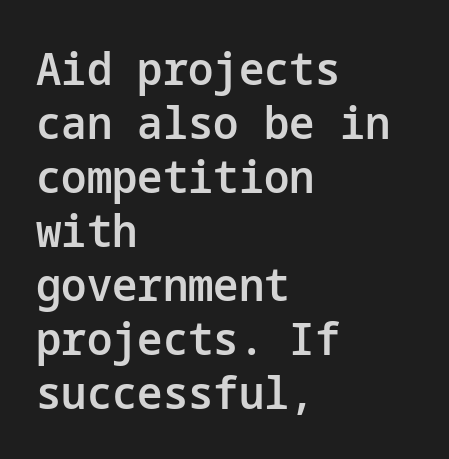
Q: Is the text bold? A: Semi-bold.
Q: Is the text italic (slanted)? A: No, it is upright.
Q: Is the typeface a serif or a sans-serif typeface? A: Sans-serif.
Q: Is the text underlined? A: No.
Q: How is the paragraph aligned? A: Left-aligned.
Q: Is the spacing between letters normal or unusually wide? A: Normal.
Q: Width (condensed, normal, or wide)? A: Normal.
Q: Stroke contrast? A: Low.
Q: x-height? A: Medium.
